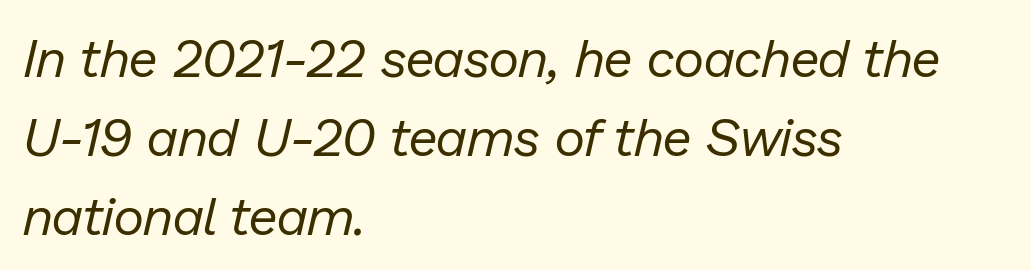
The image shows 53 px regular-weight type, italic (leaning right); set left-aligned, normal line spacing (1.49x), normal letter spacing, not underlined; low stroke contrast and a medium x-height.
